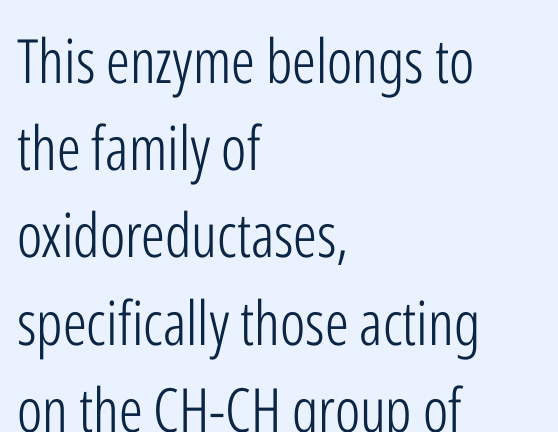
Here the glyphs are tracked normally, forming tight word shapes. The lines sit at an ordinary, default distance from one another. These lines stack with their left ends in a neat column. Does the lettering tilt? It doesn't — this is upright. The typesetting does not lean heavy: it is not bold. The specimen omits any rule beneath the text block's lines.
